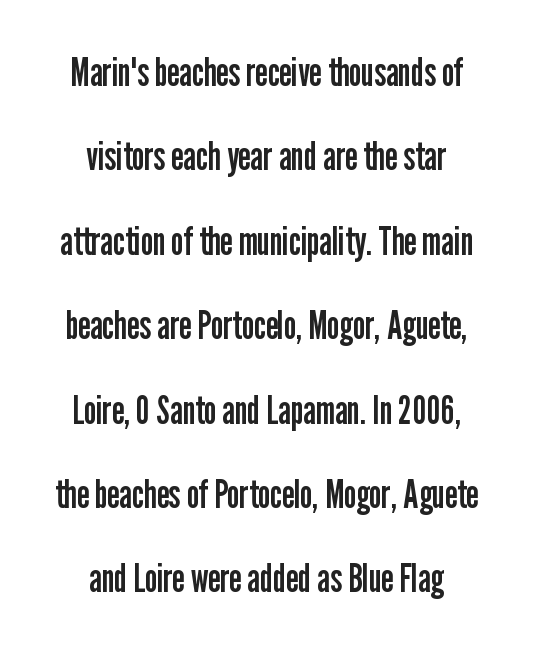
The image shows 40 px regular-weight, condensed sans-serif type, upright; set centered, loose line spacing (2.11x), normal letter spacing, not underlined; low stroke contrast and a medium x-height.
